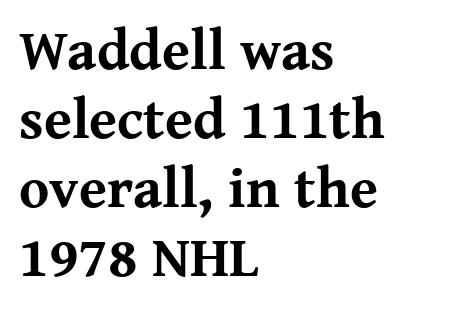
The image shows 57 px bold serif type, upright; set left-aligned, line spacing 1.21x, normal letter spacing, not underlined; medium stroke contrast and a medium x-height.
